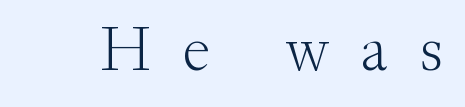
The image shows 64 px light serif type, upright; set unusually wide letter spacing (+0.48 em), not underlined; medium stroke contrast and a small x-height.
